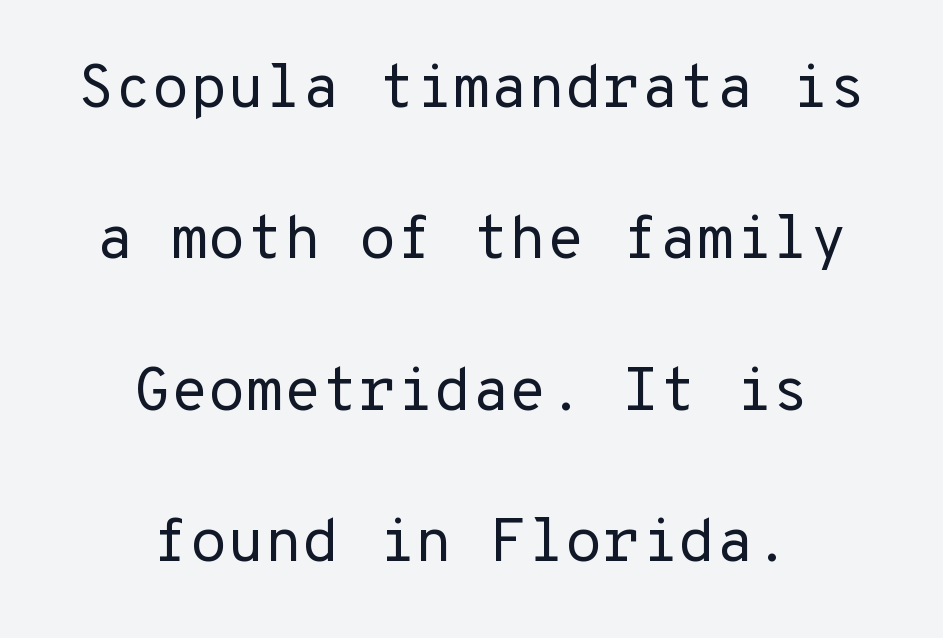
Q: Is the text bold? A: No.
Q: Is the text italic (slanted)? A: No, it is upright.
Q: Is the typeface a serif or a sans-serif typeface? A: Sans-serif.
Q: Is the text underlined? A: No.
Q: How is the paragraph aligned? A: Centered.
Q: Is the spacing between letters normal or unusually wide? A: Normal.
Q: Is the spacing between lines tight, normal or loose? A: Loose.
Q: Width (condensed, normal, or wide)? A: Normal.
Q: Stroke contrast? A: Low.
Q: x-height? A: Medium.
Q: Monospaced? A: Yes.
